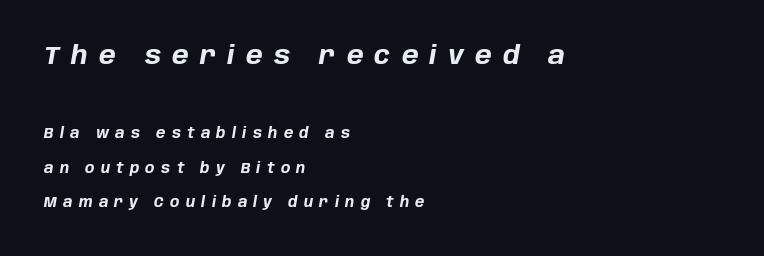
The image shows 25 px bold type, italic (leaning right); set left-aligned, loose line spacing (2.48x), unusually wide letter spacing (+0.45 em), not underlined; the first (top) block is 1.79x larger.
